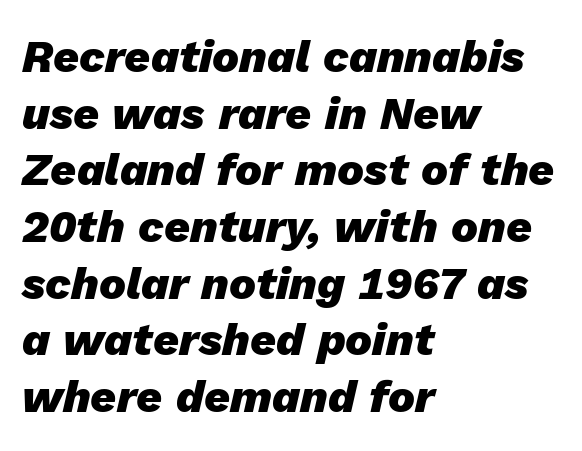
Bold? Absolutely — the strokes are thick and heavy. If you drew a ruler down the left edge, every line would touch it. Is this a fixed-width face? No — the glyphs have proportional, varying widths. There's an unmistakable incline to the writing here. Descenders are the only things crossing below the line. Is there much room between lines? A standard amount, neither cramped nor airy.
